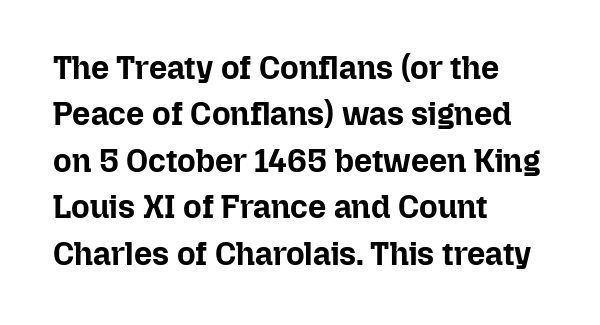
Varying glyph widths throughout — classic text-font behaviour. Tracking value appears to be zero — textbook default spacing. Upright lettering throughout. Teacher's note: observe the even left margin — that is flush-left alignment. Stroke thickness is high; the sample reads as a true bold. The foot of each line stays bare and open.
